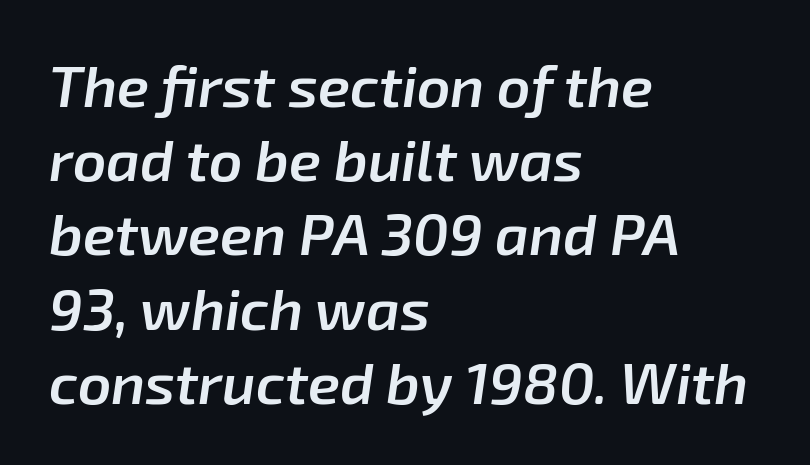
{"italic": "yes", "lean": "right", "slant_degrees": 8, "bold": "semi", "weight": "semibold", "width": "normal", "stroke_contrast": "low", "x_height": "medium", "monospaced": "no", "underline": "no", "align": "left", "line_spacing": "normal", "line_spacing_ratio": 1.28, "letter_spacing": "normal", "letter_spacing_em": 0.0, "glyph_px": 58}
